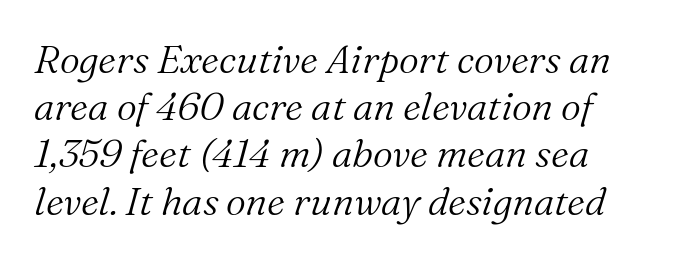
{"serif": "yes", "italic": "yes", "lean": "right", "slant_degrees": 16, "bold": "no", "weight": "light", "width": "normal", "stroke_contrast": "medium", "x_height": "medium", "monospaced": "no", "underline": "no", "align": "left", "line_spacing_ratio": 1.21, "letter_spacing": "normal", "letter_spacing_em": 0.0, "glyph_px": 39}
